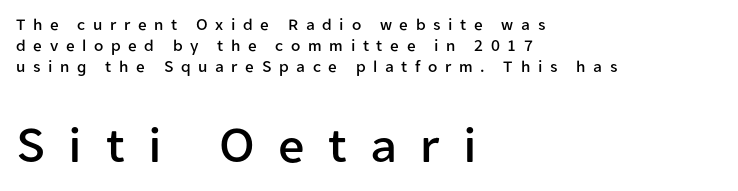
Q: Is the text italic (slanted)? A: No, it is upright.
Q: Is the typeface a serif or a sans-serif typeface? A: Sans-serif.
Q: Is the text underlined? A: No.
Q: How is the paragraph aligned? A: Left-aligned.
Q: Is the spacing between letters normal or unusually wide? A: Unusually wide.
Q: Which block of text is set in a larger size, the first (top) or the second (bottom)? A: The second (bottom) one.
Q: Width (condensed, normal, or wide)? A: Normal.
Q: Stroke contrast? A: Low.
Q: x-height? A: Medium.
Q: Monospaced? A: No.
